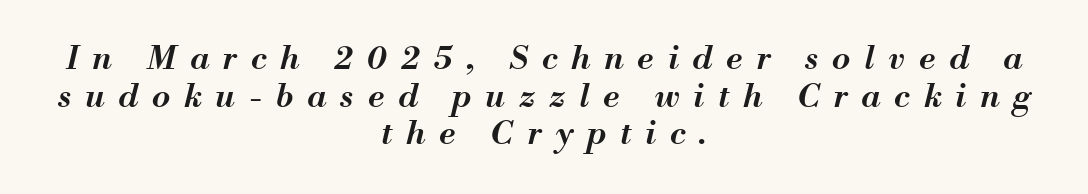
I'd describe the lettering as semibold — firm but not a full bold. The paragraph shown floats in the horizontal middle. No word sits above an underline. Interline gaps are noticeably narrow in this sample. Do the characters align in a grid? No, the font is proportional. The horizontal fit of the characters is loose and conspicuously gappy.
